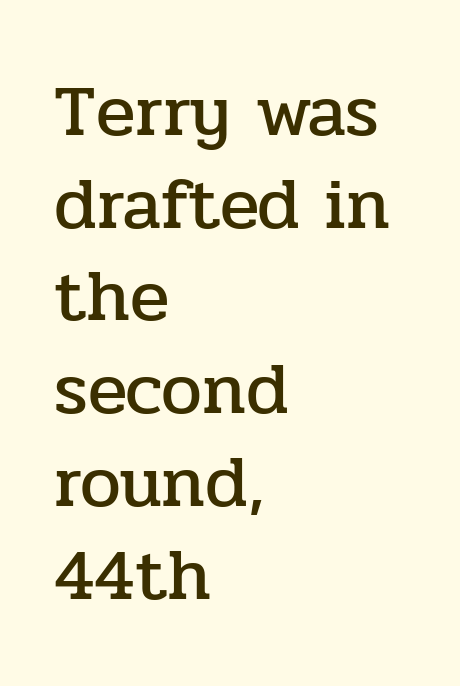
Note: serifs present on the glyphs. Vertically, the passage feels balanced, rows spaced as you'd expect. Each letter keeps its own natural width here, so spacing adapts to shape. The line texture is even and compact thanks to regular tracking. The ragged edge is on the right, which tells us the setting is flush left. This is roman type, the default non-slanted kind.
